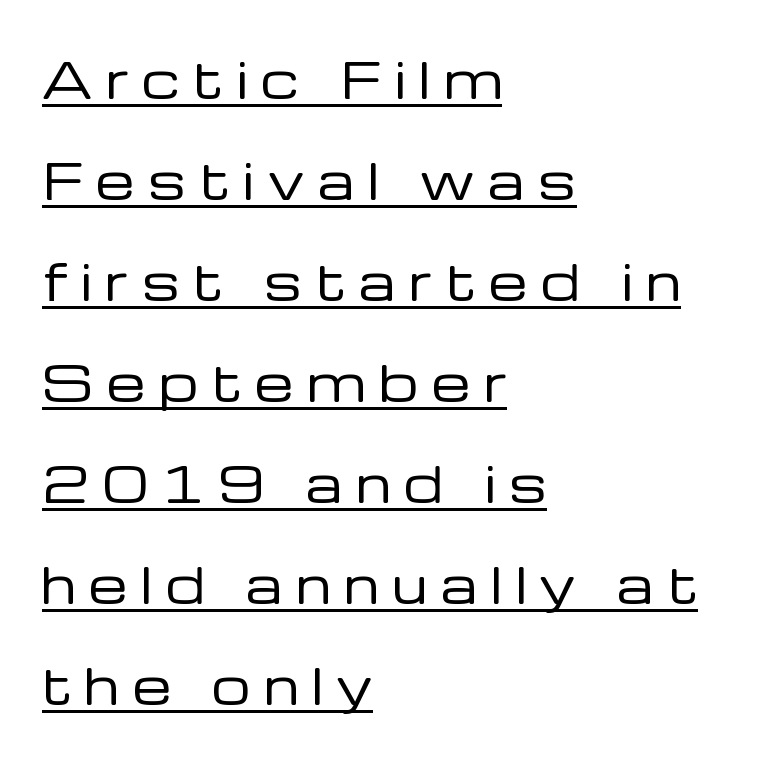
The image shows 49 px regular-weight sans-serif type, upright; set left-aligned, loose line spacing (2.06x), unusually wide letter spacing (+0.28 em), underlined; low stroke contrast and a medium x-height.
